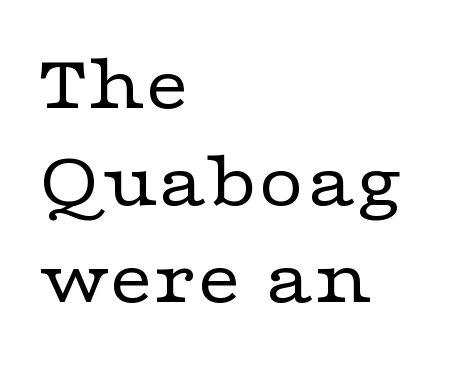
Does the type have serifs? Yes, each stem ends in a small foot. Caption: face not bold, strokes unweighted. The passage shown has conventional tracking throughout. A clean baseline with only descenders dipping below it.
